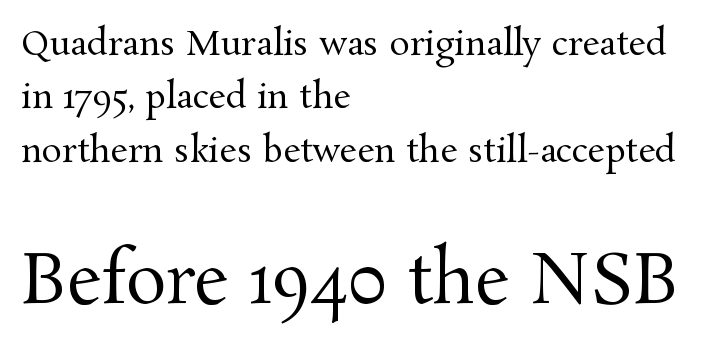
Q: Is the text bold? A: No.
Q: Is the text italic (slanted)? A: No, it is upright.
Q: Is the typeface a serif or a sans-serif typeface? A: Serif.
Q: Is the text underlined? A: No.
Q: How is the paragraph aligned? A: Left-aligned.
Q: Is the spacing between letters normal or unusually wide? A: Normal.
Q: Is the spacing between lines tight, normal or loose? A: Normal.
Q: Which block of text is set in a larger size, the first (top) or the second (bottom)? A: The second (bottom) one.
Q: Width (condensed, normal, or wide)? A: Normal.
Q: Stroke contrast? A: Medium.
Q: x-height? A: Medium.
Q: Monospaced? A: No.
